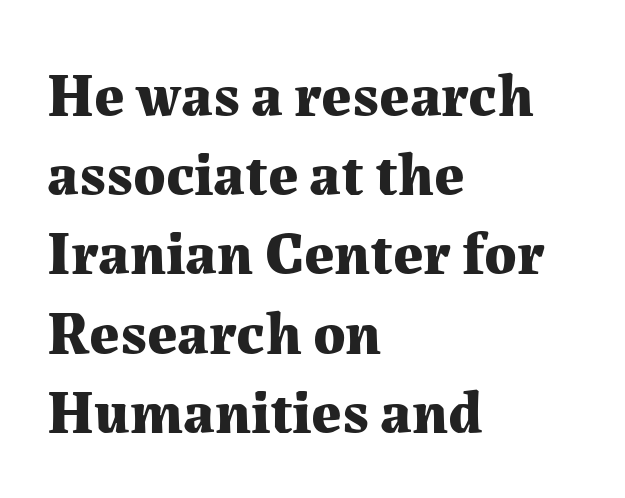
{"serif": "yes", "italic": "no", "bold": "yes", "weight": "bold", "width": "normal", "stroke_contrast": "medium", "x_height": "medium", "monospaced": "no", "underline": "no", "align": "left", "line_spacing": "normal", "line_spacing_ratio": 1.32, "letter_spacing": "normal", "letter_spacing_em": 0.0, "glyph_px": 60}
